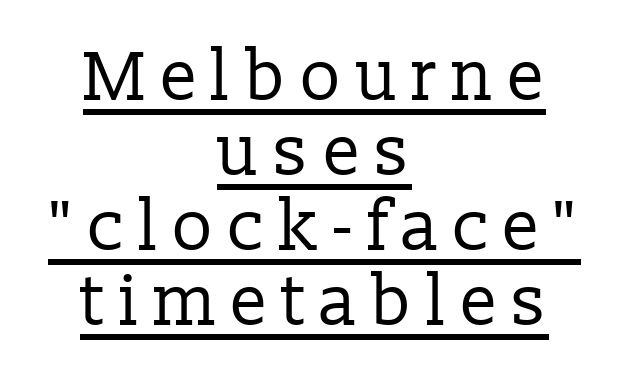
Q: Is the text bold? A: No.
Q: Is the text italic (slanted)? A: No, it is upright.
Q: Is the typeface a serif or a sans-serif typeface? A: Serif.
Q: Is the text underlined? A: Yes.
Q: How is the paragraph aligned? A: Centered.
Q: Is the spacing between lines tight, normal or loose? A: Tight.
Q: Width (condensed, normal, or wide)? A: Normal.
Q: Stroke contrast? A: Low.
Q: x-height? A: Medium.
Q: Monospaced? A: No.
